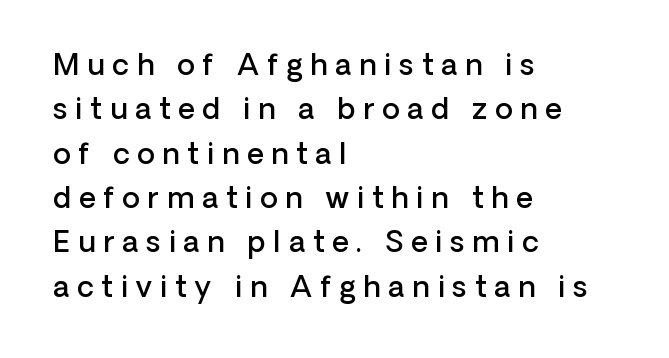
The text block is weighted toward the left margin, trailing off unevenly rightward. Do the letters lean? They stand straight. Typographically, this falls in the sans-serif category. Here the designer chose a conventional face with non-uniform glyph widths.
